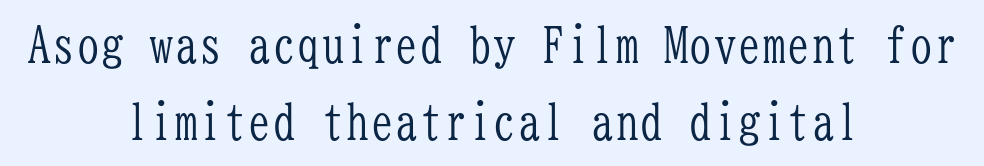
Q: Is the text bold? A: No.
Q: Is the text italic (slanted)? A: No, it is upright.
Q: Is the typeface a serif or a sans-serif typeface? A: Serif.
Q: Is the text underlined? A: No.
Q: How is the paragraph aligned? A: Centered.
Q: Is the spacing between letters normal or unusually wide? A: Normal.
Q: Is the spacing between lines tight, normal or loose? A: Normal.
Q: Width (condensed, normal, or wide)? A: Condensed.
Q: Stroke contrast? A: Low.
Q: x-height? A: Medium.
Q: Monospaced? A: Yes.
